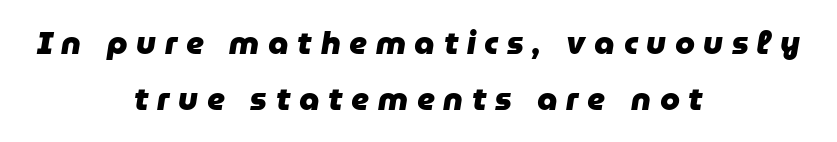
Q: Is the text bold? A: Yes.
Q: Is the text italic (slanted)? A: Yes, it leans right by about 9 degrees.
Q: Is the text underlined? A: No.
Q: How is the paragraph aligned? A: Centered.
Q: Is the spacing between letters normal or unusually wide? A: Unusually wide.
Q: Width (condensed, normal, or wide)? A: Normal.
Q: Stroke contrast? A: Low.
Q: x-height? A: Medium.
Q: Monospaced? A: No.
